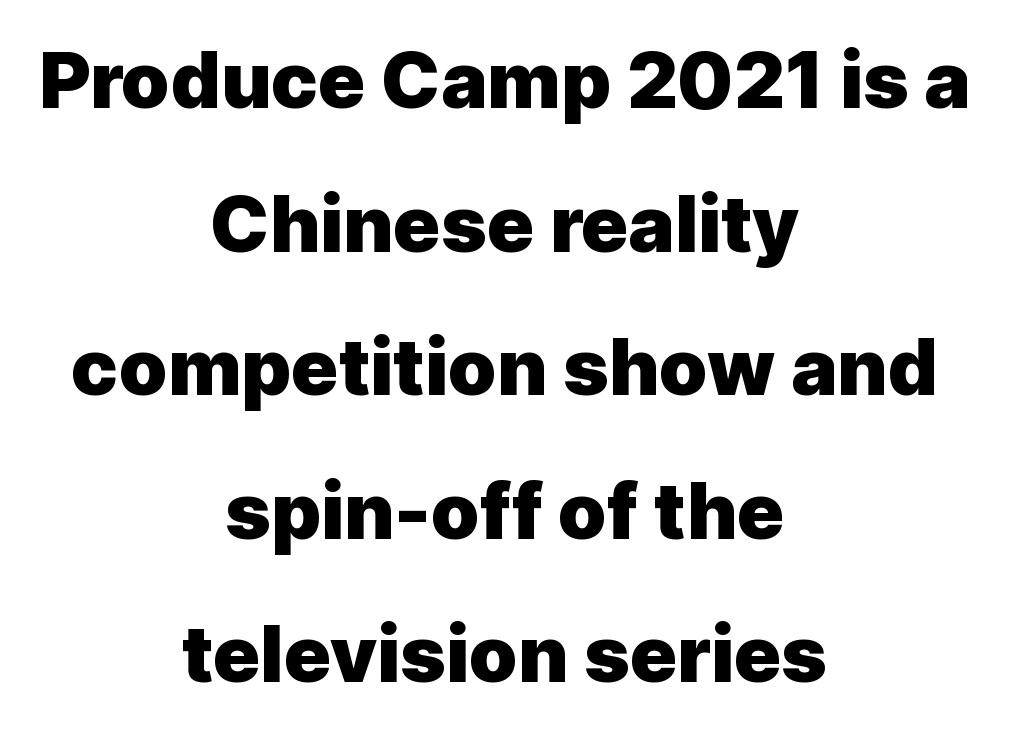
Q: Is the text bold? A: Yes.
Q: Is the text italic (slanted)? A: No, it is upright.
Q: Is the typeface a serif or a sans-serif typeface? A: Sans-serif.
Q: Is the text underlined? A: No.
Q: How is the paragraph aligned? A: Centered.
Q: Is the spacing between letters normal or unusually wide? A: Normal.
Q: Width (condensed, normal, or wide)? A: Normal.
Q: x-height? A: Medium.
Q: Monospaced? A: No.
